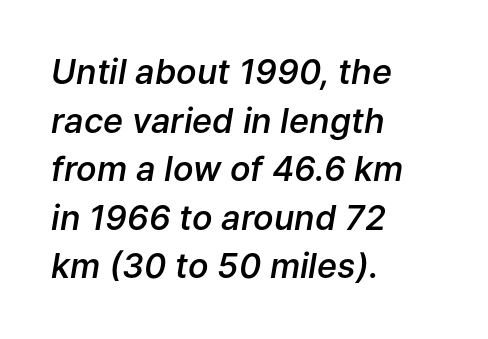
{"italic": "yes", "lean": "right", "slant_degrees": 9, "bold": "semi", "weight": "semibold", "width": "normal", "stroke_contrast": "low", "x_height": "medium", "monospaced": "no", "underline": "no", "align": "left", "line_spacing": "normal", "line_spacing_ratio": 1.43, "letter_spacing": "normal", "letter_spacing_em": 0.0, "glyph_px": 34}
